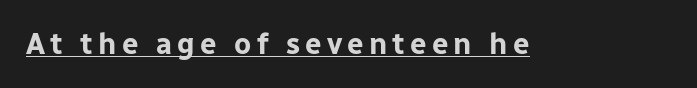
The image shows 29 px bold sans-serif type, upright; set underlined; low stroke contrast and a medium x-height.
